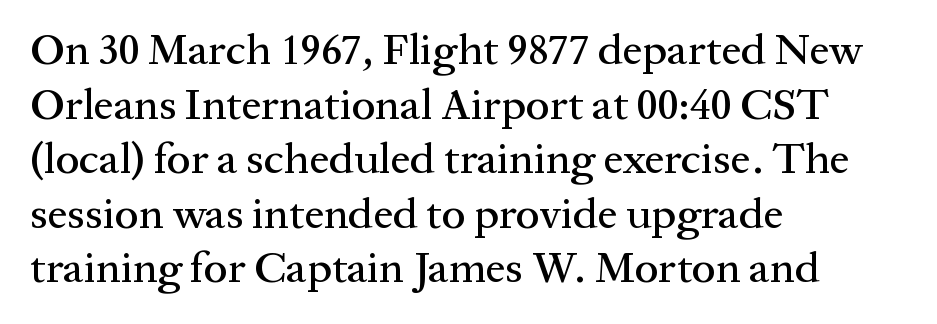
Character widths vary here, with narrow letters taking less room than wide ones. Style check: upright. Glyph-to-glyph distance matches everyday printed text. Descender tails drop into unmarked territory. The compositor pushed each line to the left boundary.
